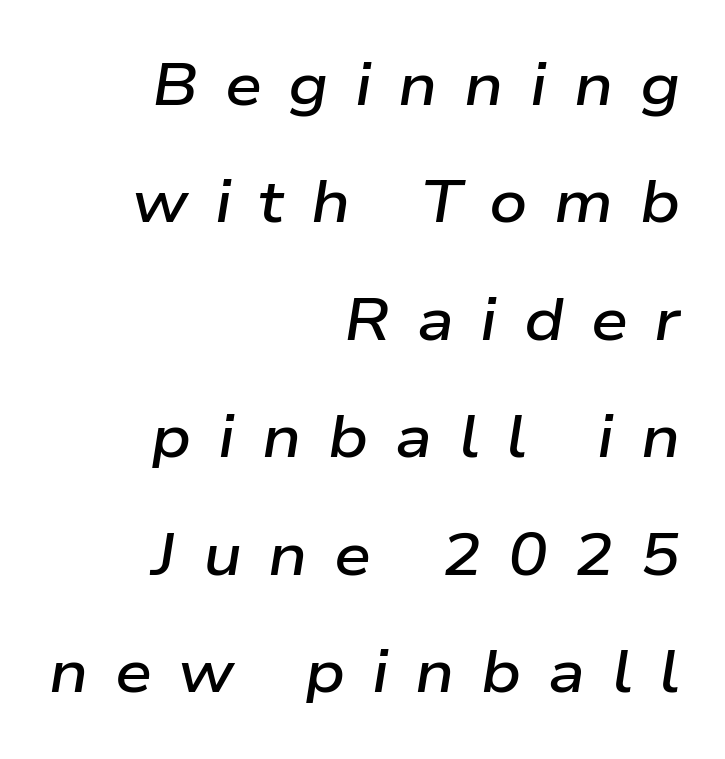
The type is letterspaced generously, with wide tracking. Do the characters align in a grid? No, the font is proportional. The leading is generous, giving the passage an open texture. Observe the lean: these are italic letterforms. How heavy is the stroke? Medium-heavy — a semibold, shy of bold. Visually the block forms a straight wall on the right and a jagged coastline on the left.
